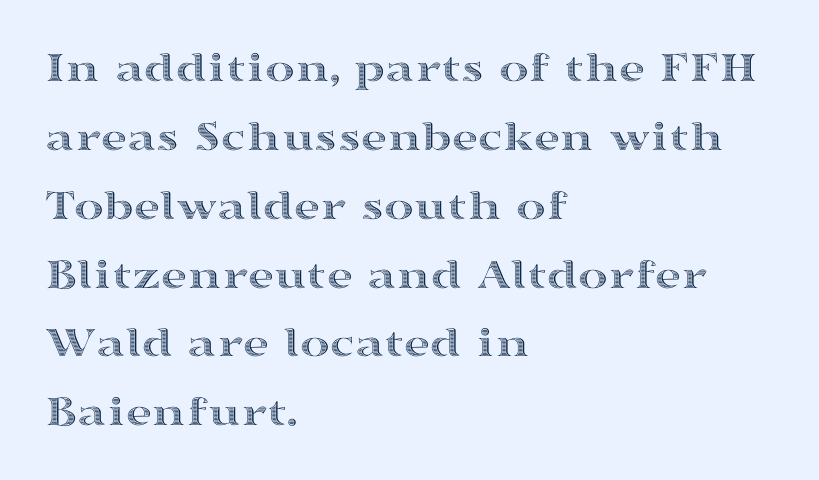
The paragraph shown leans on its left margin. Underlining? Definitely not there. The block of text has a typical density, with ordinary space between rows. Do the characters align in a grid? No, the font is proportional.
